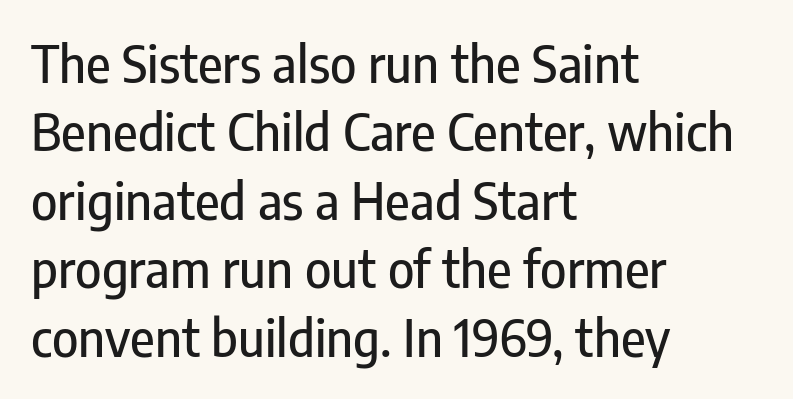
A sans-serif font was chosen for this passage. Rendered with straight, roman letterforms. Has an underline been added? It has not. Tracking value appears to be zero — textbook default spacing. Compared with typical paragraphs, the rows here are spaced about the same.
